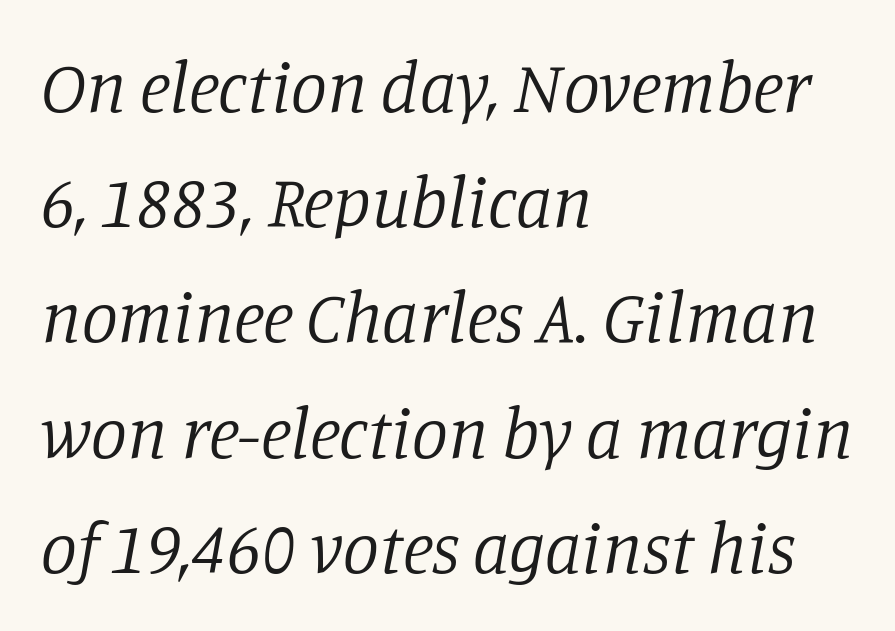
Horizontally, the lines are justified to the leading edge only. This block has exactly the height ordinary leading produces. Default kerning and tracking; the words read as compact shapes. The passage shown is not underscored anywhere. Designer's note — italics engaged. The strokes are not fattened; the text isn't bold.
